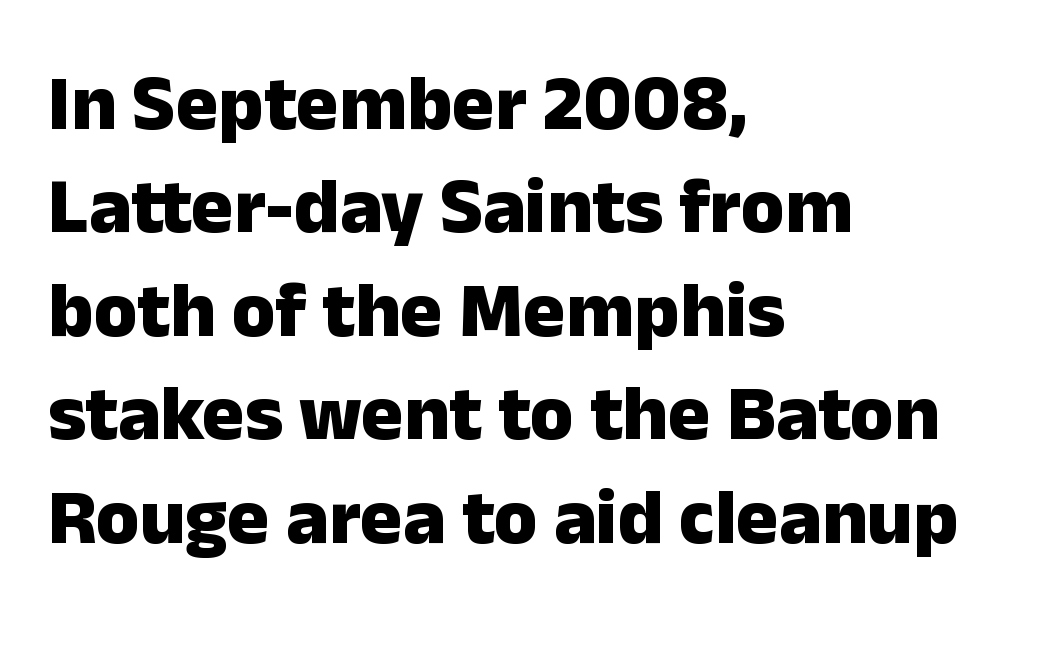
The image shows 79 px heavy sans-serif type, upright; set left-aligned, normal line spacing (1.31x), normal letter spacing, not underlined; low stroke contrast and a medium x-height.
